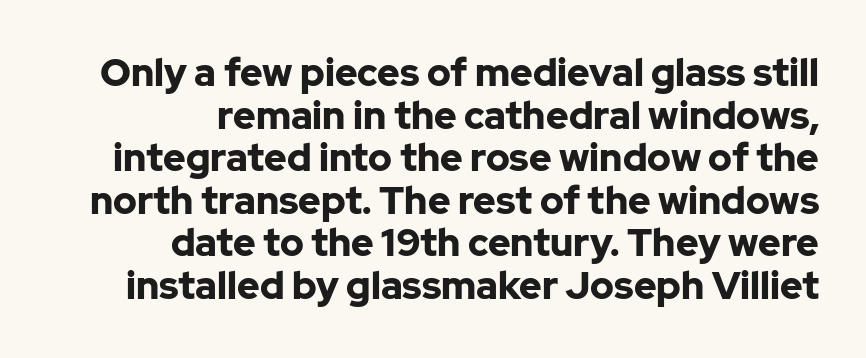
The image shows 38 px bold sans-serif type, upright; set right-aligned, tight line spacing (1.12x), normal letter spacing, not underlined; low stroke contrast and a medium x-height.
